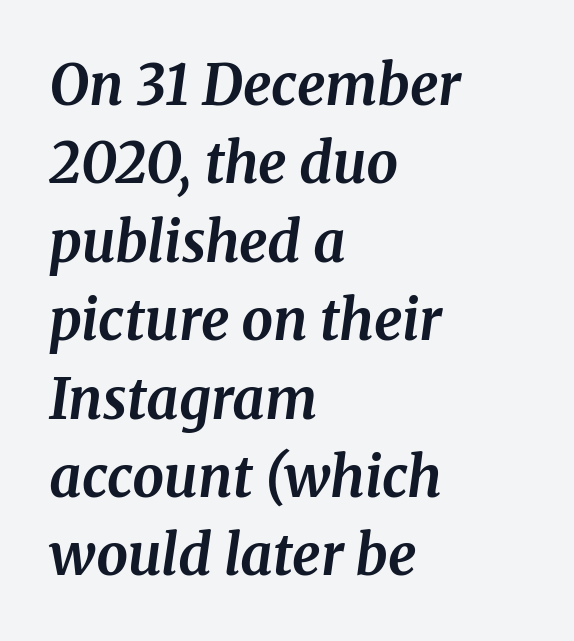
{"serif": "yes", "italic": "yes", "lean": "right", "slant_degrees": 8, "bold": "yes", "weight": "bold", "width": "normal", "stroke_contrast": "medium", "x_height": "medium", "monospaced": "no", "underline": "no", "align": "left", "line_spacing": "normal", "line_spacing_ratio": 1.4, "letter_spacing": "normal", "letter_spacing_em": 0.0, "glyph_px": 56}
